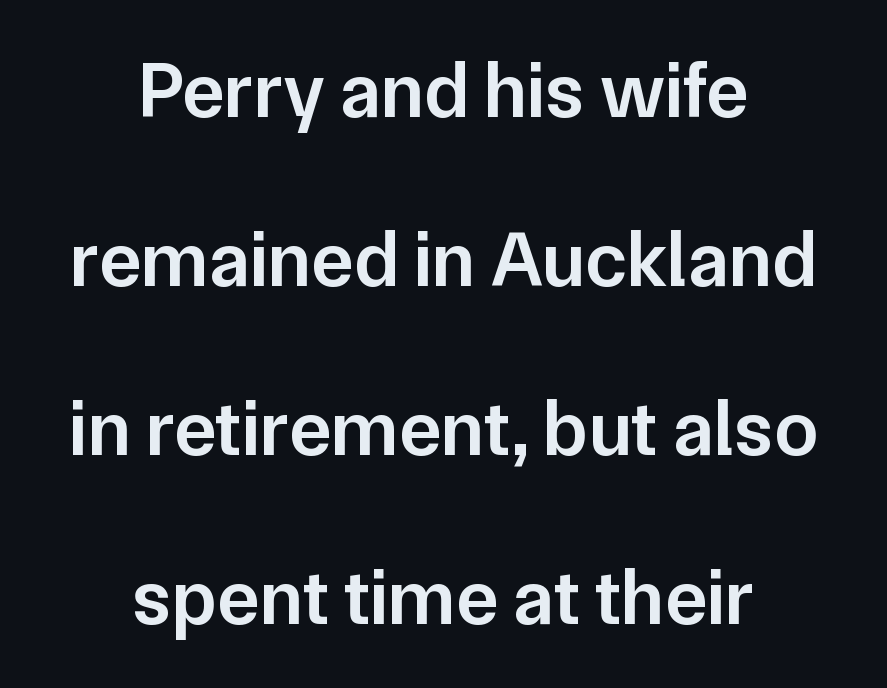
Typesetter's note: demi weight, one step under bold. Here the designer chose a conventional face with non-uniform glyph widths. The lettering stays uniformly vertical, giving the passage a roman look. This is sans-serif lettering, the kind often seen on screens and signage. Loosely led — the rows are spread out. The line texture is even and compact thanks to regular tracking.
